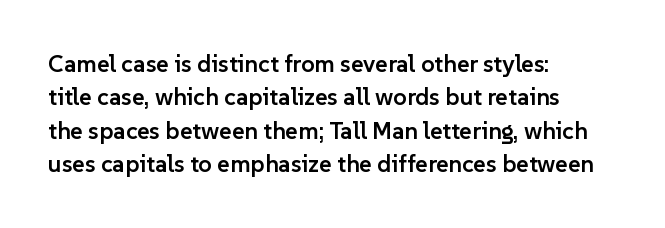
The image shows 24 px text type, upright; set left-aligned, normal line spacing (1.39x), normal letter spacing, not underlined.
